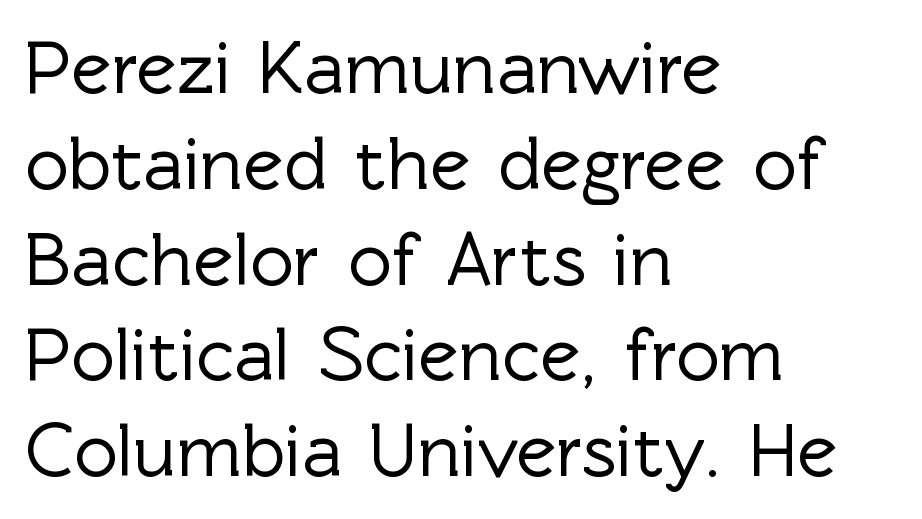
Q: Is the text italic (slanted)? A: No, it is upright.
Q: Is the typeface a serif or a sans-serif typeface? A: Sans-serif.
Q: Is the text underlined? A: No.
Q: How is the paragraph aligned? A: Left-aligned.
Q: Is the spacing between letters normal or unusually wide? A: Normal.
Q: Is the spacing between lines tight, normal or loose? A: Normal.
Q: Width (condensed, normal, or wide)? A: Normal.
Q: x-height? A: Medium.
Q: Monospaced? A: No.
